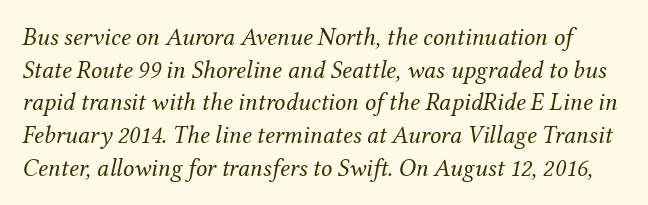
{"italic": "yes", "lean": "right", "slant_degrees": 12, "bold": "no", "underline": "no", "line_spacing": "normal", "line_spacing_ratio": 1.31, "letter_spacing": "normal", "letter_spacing_em": 0.0, "glyph_px": 25}
